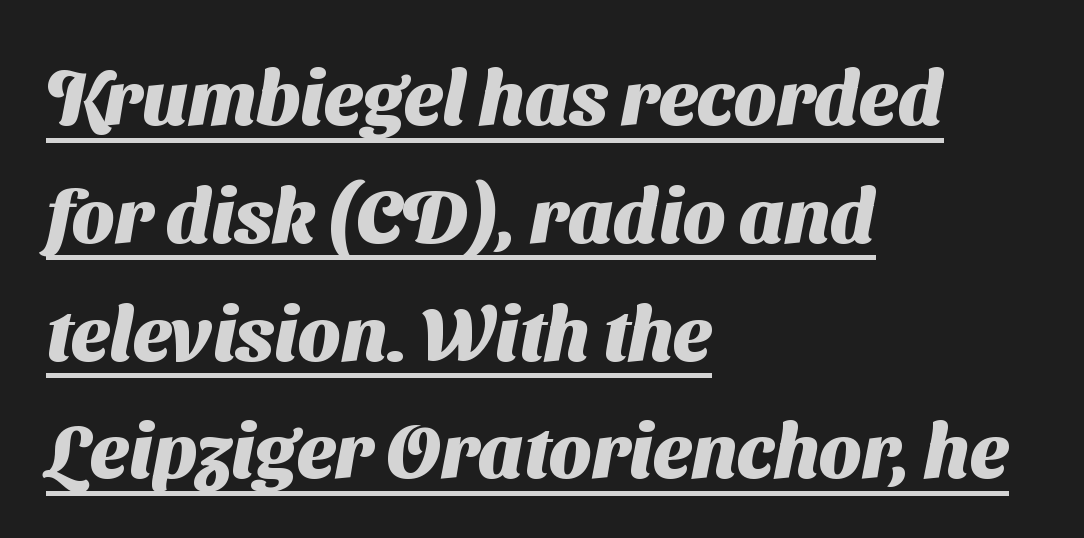
Q: Is the text bold? A: Yes.
Q: Is the typeface a serif or a sans-serif typeface? A: Sans-serif.
Q: Is the text underlined? A: Yes.
Q: How is the paragraph aligned? A: Left-aligned.
Q: Is the spacing between letters normal or unusually wide? A: Normal.
Q: Is the spacing between lines tight, normal or loose? A: Normal.
Q: Width (condensed, normal, or wide)? A: Normal.
Q: Stroke contrast? A: Medium.
Q: x-height? A: Medium.
Q: Monospaced? A: No.
